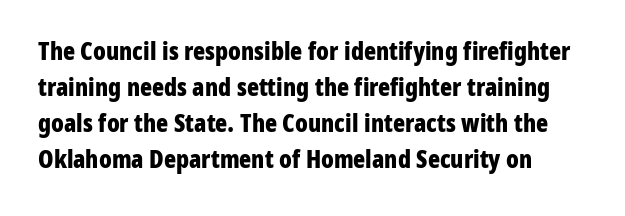
It's the straight-up-and-down kind of type. Short note: letters normally spaced. Glance below the letters and you will spot only blank space. A normal amount of white space separates one row of letters from the next.
